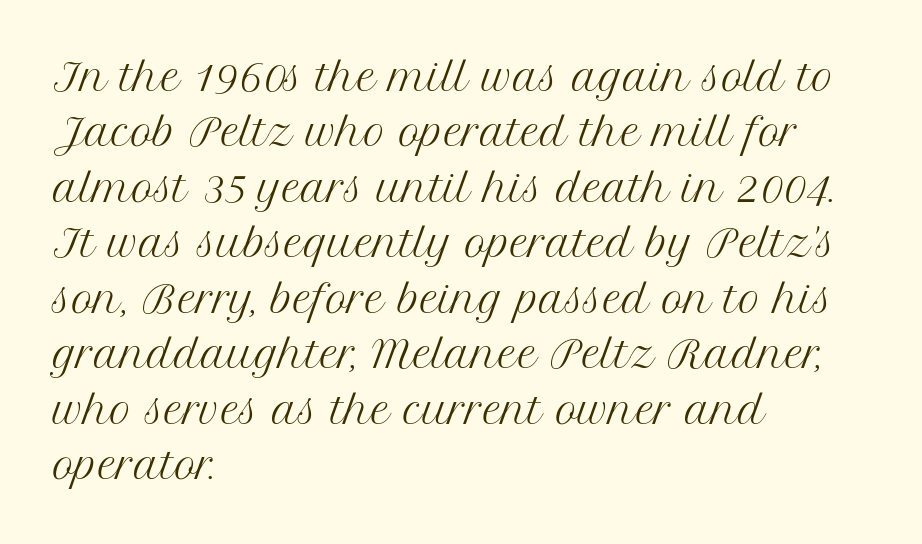
Q: Is the text bold? A: No.
Q: Is the text italic (slanted)? A: Yes.
Q: Is the text underlined? A: No.
Q: How is the paragraph aligned? A: Left-aligned.
Q: Is the spacing between letters normal or unusually wide? A: Normal.
Q: Is the spacing between lines tight, normal or loose? A: Normal.
Q: Width (condensed, normal, or wide)? A: Normal.
Q: Stroke contrast? A: Medium.
Q: x-height? A: Medium.
Q: Monospaced? A: No.
